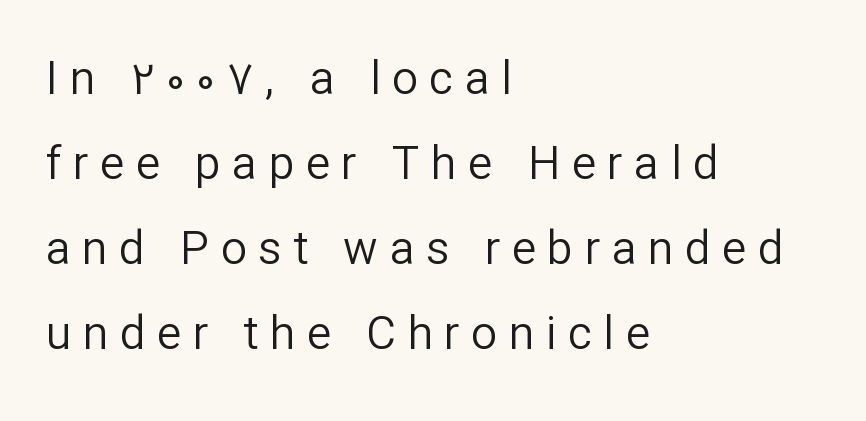
Q: Is the text bold? A: No.
Q: Is the text italic (slanted)? A: No, it is upright.
Q: Is the typeface a serif or a sans-serif typeface? A: Sans-serif.
Q: Is the text underlined? A: No.
Q: How is the paragraph aligned? A: Left-aligned.
Q: Is the spacing between letters normal or unusually wide? A: Unusually wide.
Q: Width (condensed, normal, or wide)? A: Normal.
Q: Stroke contrast? A: Low.
Q: x-height? A: Medium.
Q: Monospaced? A: No.
